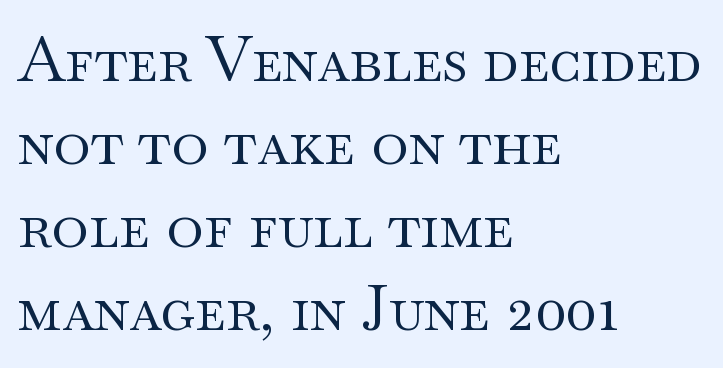
{"serif": "yes", "italic": "no", "bold": "no", "weight": "regular", "width": "wide", "stroke_contrast": "medium", "x_height": "small", "monospaced": "no", "underline": "no", "align": "left", "line_spacing": "normal", "line_spacing_ratio": 1.32, "letter_spacing": "normal", "letter_spacing_em": 0.0, "glyph_px": 63}
